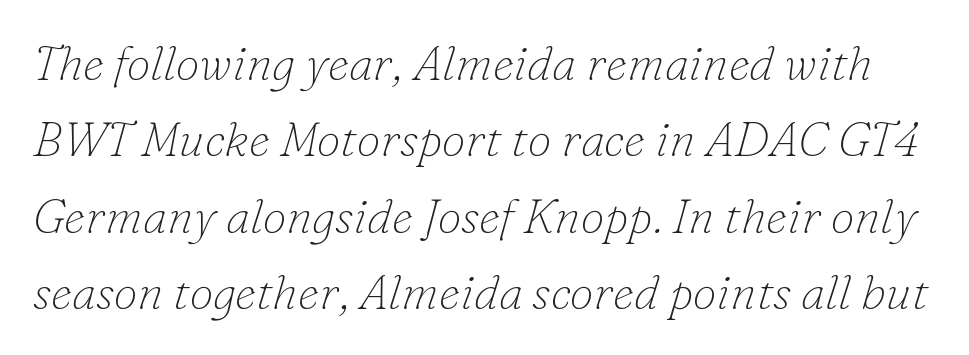
The image shows 48 px thin serif type, italic (leaning right); set normal line spacing (1.59x), normal letter spacing, not underlined; low stroke contrast and a small x-height.
